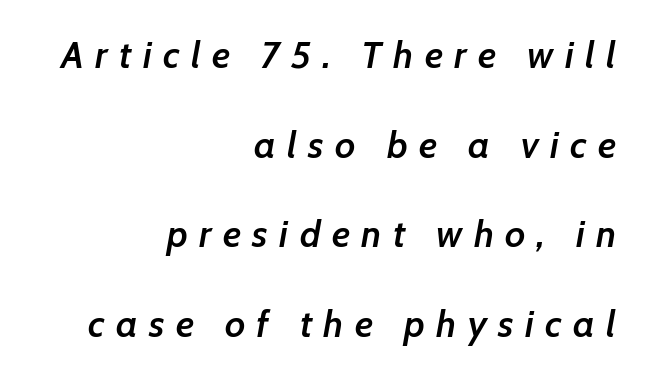
{"italic": "yes", "lean": "right", "slant_degrees": 7, "bold": "semi", "weight": "semibold", "width": "normal", "stroke_contrast": "low", "x_height": "medium", "monospaced": "no", "underline": "no", "align": "right", "line_spacing": "loose", "line_spacing_ratio": 2.36, "letter_spacing": "wide", "letter_spacing_em": 0.3, "glyph_px": 38}
